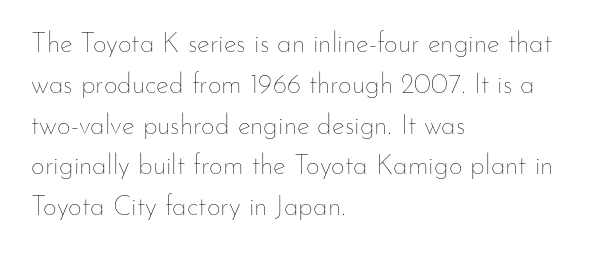
The passage shown stacks its lines at a standard gap. Plain, unruled lines of type. Summary of weight: not heavy and not bold. The rendering keeps characters at their native spacing. Notice how the stems are strictly vertical — no italics here.
